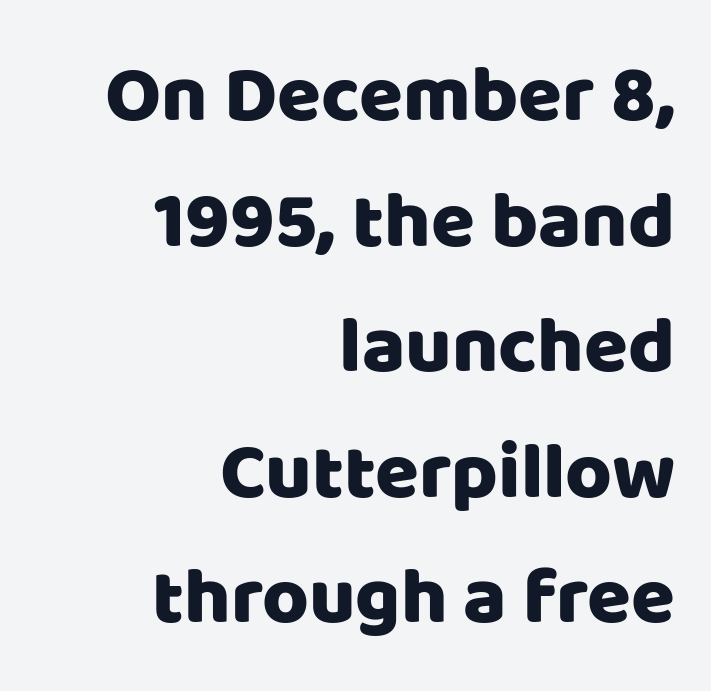
{"serif": "no", "italic": "no", "width": "normal", "stroke_contrast": "low", "x_height": "large", "monospaced": "no", "underline": "no", "align": "right", "line_spacing": "normal", "line_spacing_ratio": 1.57, "letter_spacing": "normal", "letter_spacing_em": 0.0, "glyph_px": 80}
